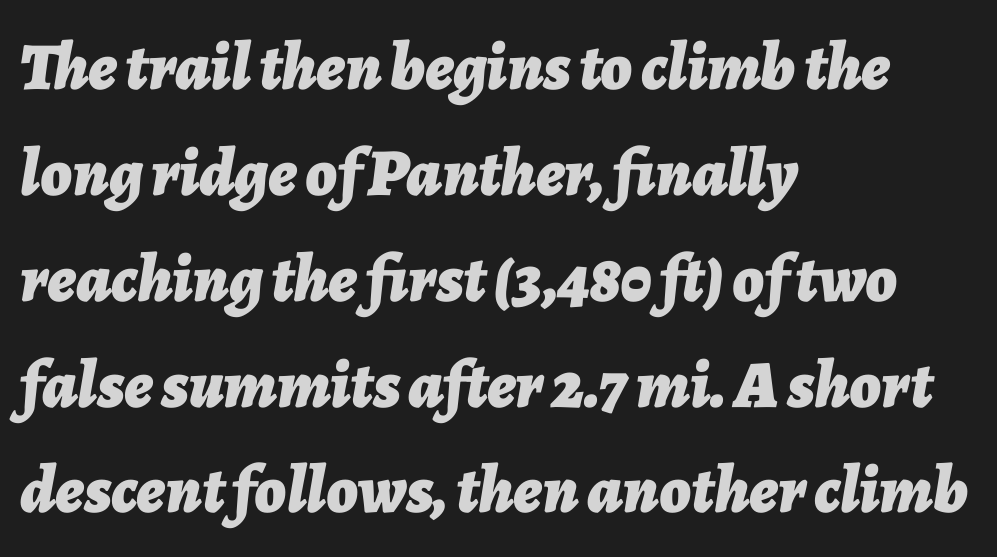
Q: Is the text bold? A: Yes.
Q: Is the text italic (slanted)? A: Yes, it leans right by about 7 degrees.
Q: Is the text underlined? A: No.
Q: How is the paragraph aligned? A: Left-aligned.
Q: Is the spacing between letters normal or unusually wide? A: Normal.
Q: Is the spacing between lines tight, normal or loose? A: Normal.
Q: Width (condensed, normal, or wide)? A: Normal.
Q: Stroke contrast? A: Low.
Q: x-height? A: Medium.
Q: Monospaced? A: No.
